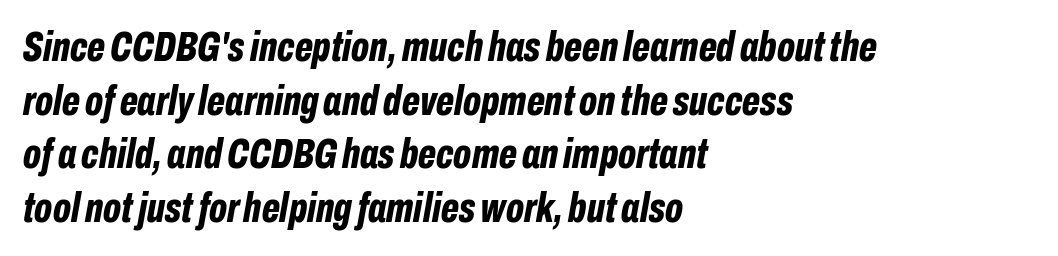
Compared with a centered layout, this one pins lines to the left instead. Emphasis-style slanted type is in use. The passage shown is not underscored anywhere. Heavy, bold letterforms. This sample uses plain, unmodified letter spacing.
